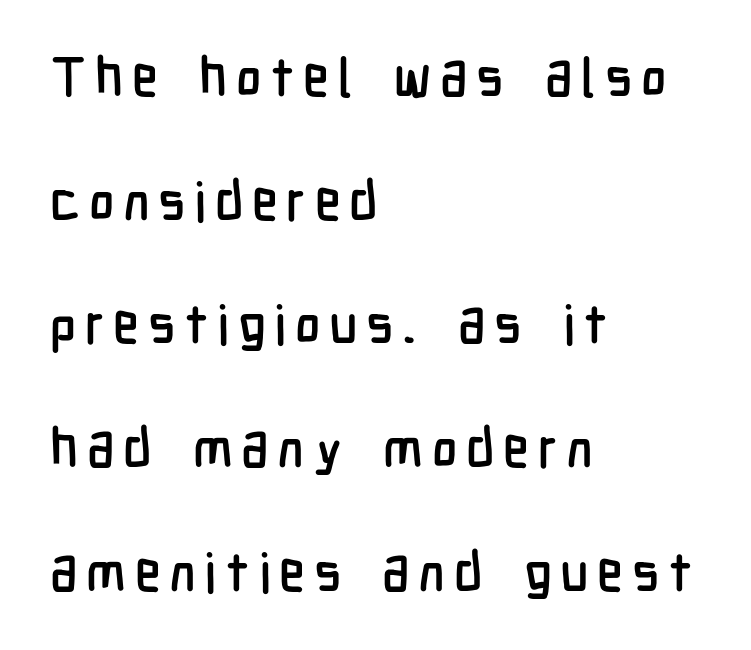
{"serif": "no", "italic": "no", "width": "condensed", "stroke_contrast": "low", "x_height": "medium", "monospaced": "no", "underline": "no", "align": "left", "line_spacing": "loose", "line_spacing_ratio": 2.29, "glyph_px": 54}
